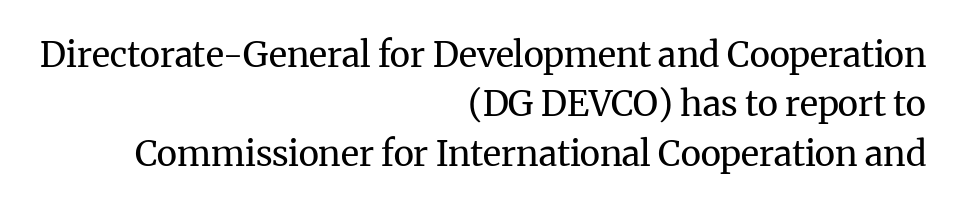
The image shows 35 px regular-weight serif type, upright; set right-aligned, normal line spacing (1.41x), normal letter spacing, not underlined; medium stroke contrast and a medium x-height.
